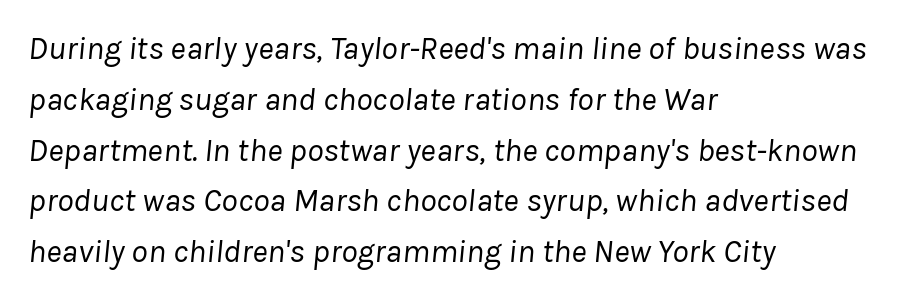
The image shows 33 px regular-weight type, italic (leaning right); set left-aligned, normal line spacing (1.54x), normal letter spacing, not underlined; low stroke contrast and a medium x-height.
